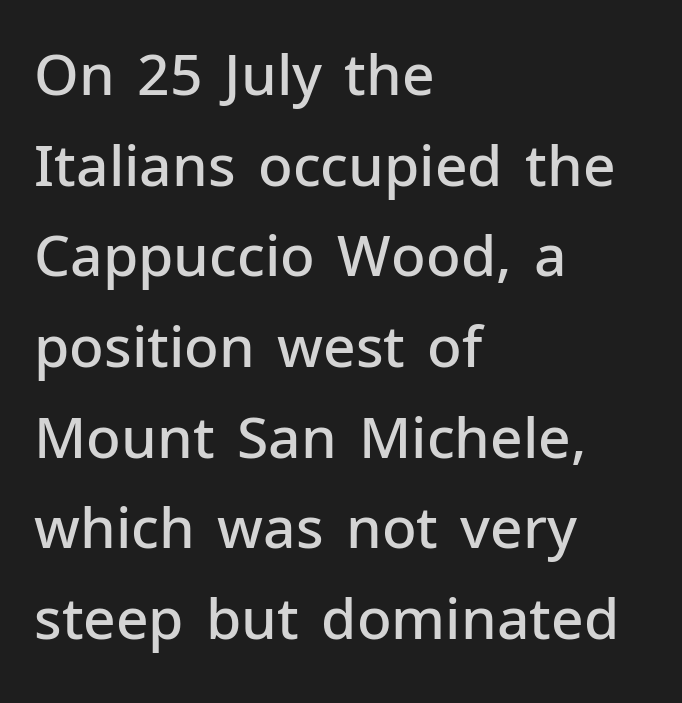
{"serif": "no", "italic": "no", "bold": "semi", "weight": "semibold", "width": "normal", "stroke_contrast": "low", "x_height": "medium", "monospaced": "no", "underline": "no", "align": "left", "line_spacing": "normal", "line_spacing_ratio": 1.59, "letter_spacing": "normal", "letter_spacing_em": 0.0, "glyph_px": 57}
